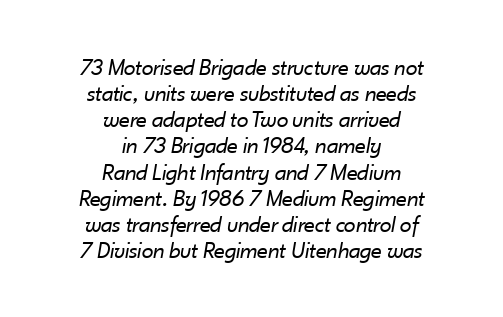
Q: Is the text bold? A: No.
Q: Is the text italic (slanted)? A: Yes, it leans right by about 10 degrees.
Q: Is the text underlined? A: No.
Q: How is the paragraph aligned? A: Centered.
Q: Is the spacing between letters normal or unusually wide? A: Normal.
Q: Is the spacing between lines tight, normal or loose? A: Tight.
